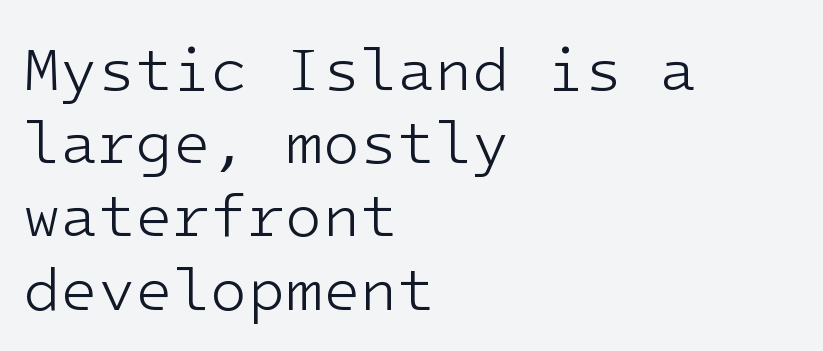
{"serif": "no", "italic": "no", "bold": "no", "weight": "light", "width": "normal", "stroke_contrast": "low", "x_height": "medium", "underline": "no", "align": "left", "line_spacing_ratio": 1.2, "letter_spacing": "normal", "letter_spacing_em": 0.0, "glyph_px": 61}
